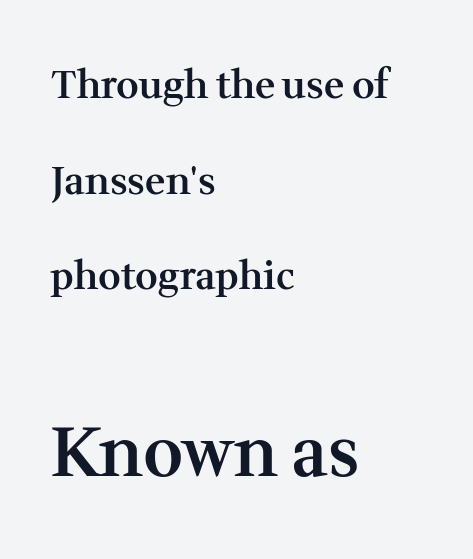
The image shows 69 px semibold serif type, upright; set left-aligned, loose line spacing (2.45x), normal letter spacing, not underlined; the second (bottom) block is 1.77x larger; medium stroke contrast and a medium x-height.
